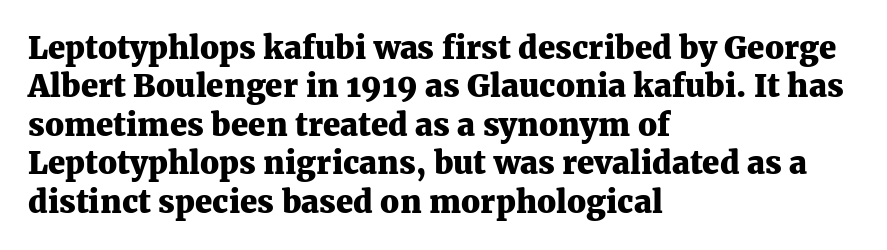
The image shows 31 px heavy serif type, upright; set left-aligned, line spacing 1.24x, normal letter spacing, not underlined; medium stroke contrast and a medium x-height.
